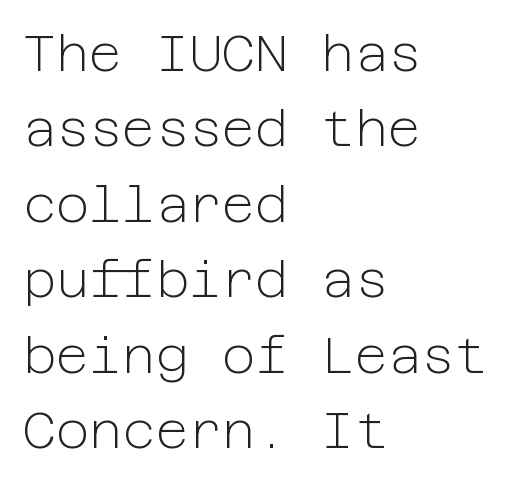
Q: Is the text bold? A: No.
Q: Is the text italic (slanted)? A: No, it is upright.
Q: Is the typeface a serif or a sans-serif typeface? A: Sans-serif.
Q: Is the text underlined? A: No.
Q: How is the paragraph aligned? A: Left-aligned.
Q: Is the spacing between letters normal or unusually wide? A: Normal.
Q: Is the spacing between lines tight, normal or loose? A: Normal.
Q: Width (condensed, normal, or wide)? A: Normal.
Q: Stroke contrast? A: Low.
Q: x-height? A: Medium.
